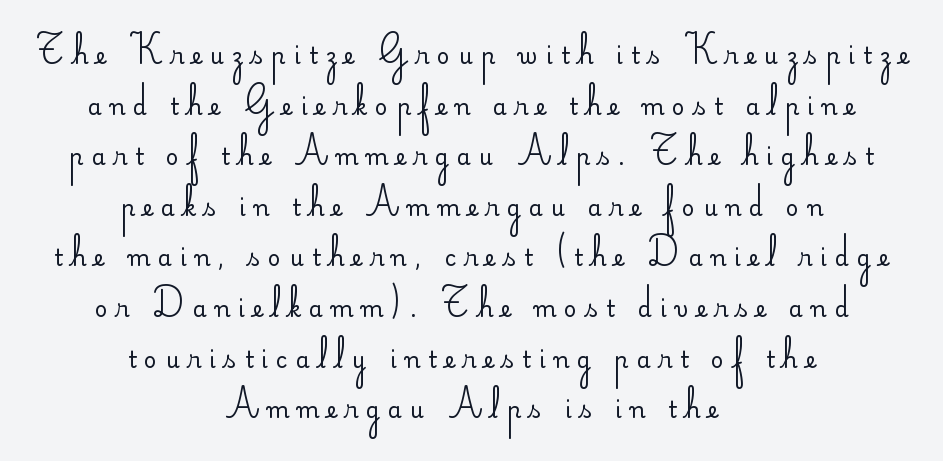
{"italic": "no", "bold": "no", "underline": "no", "align": "center", "line_spacing": "loose", "line_spacing_ratio": 2.3, "letter_spacing": "wide", "letter_spacing_em": 0.38, "glyph_px": 22}
